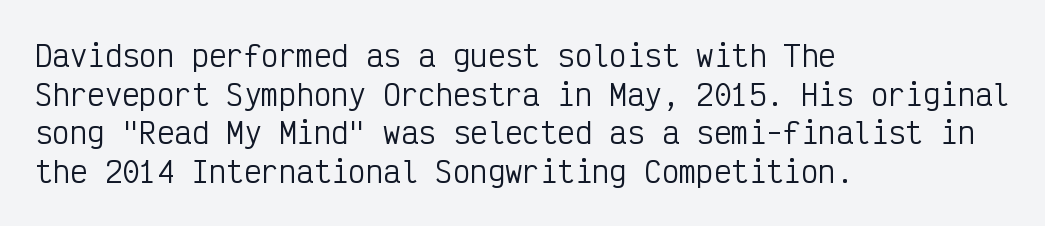
Q: Is the text bold? A: No.
Q: Is the text italic (slanted)? A: No, it is upright.
Q: Is the typeface a serif or a sans-serif typeface? A: Sans-serif.
Q: Is the text underlined? A: No.
Q: How is the paragraph aligned? A: Left-aligned.
Q: Is the spacing between letters normal or unusually wide? A: Normal.
Q: Is the spacing between lines tight, normal or loose? A: Normal.
Q: Width (condensed, normal, or wide)? A: Condensed.
Q: Stroke contrast? A: Low.
Q: x-height? A: Medium.
Q: Monospaced? A: Yes.
